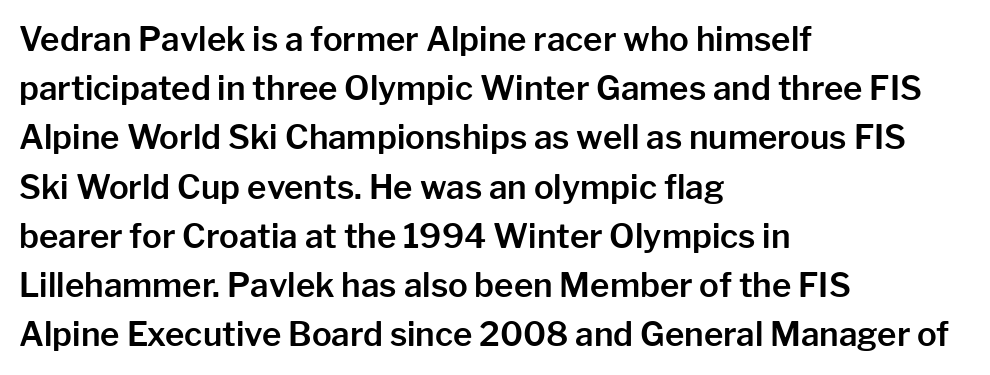
{"serif": "no", "italic": "no", "width": "normal", "stroke_contrast": "low", "x_height": "medium", "monospaced": "no", "underline": "no", "align": "left", "line_spacing": "normal", "line_spacing_ratio": 1.49, "letter_spacing": "normal", "letter_spacing_em": 0.0, "glyph_px": 33}
